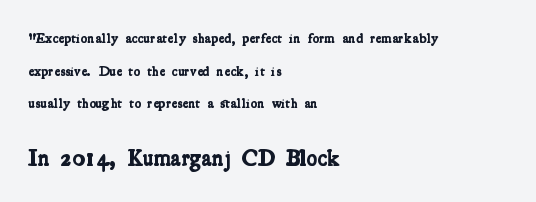
Here the glyphs are tracked normally, forming tight word shapes. The passage shown is emphatically bold. This sample is left-justified, so line endings fall wherever the words run out. A typesetter would call this leading open, well beyond the default. Character size in the trailing block exceeds that of the leading block.
